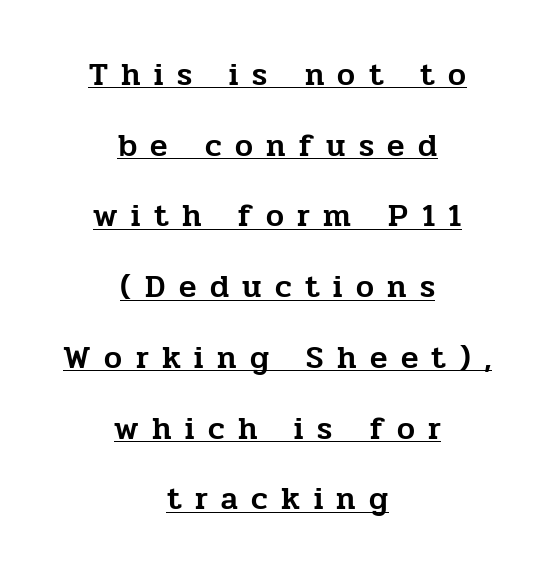
{"serif": "yes", "italic": "no", "width": "normal", "stroke_contrast": "low", "x_height": "medium", "monospaced": "no", "underline": "yes", "align": "center", "line_spacing": "loose", "line_spacing_ratio": 2.21, "letter_spacing": "wide", "letter_spacing_em": 0.42, "glyph_px": 32}
